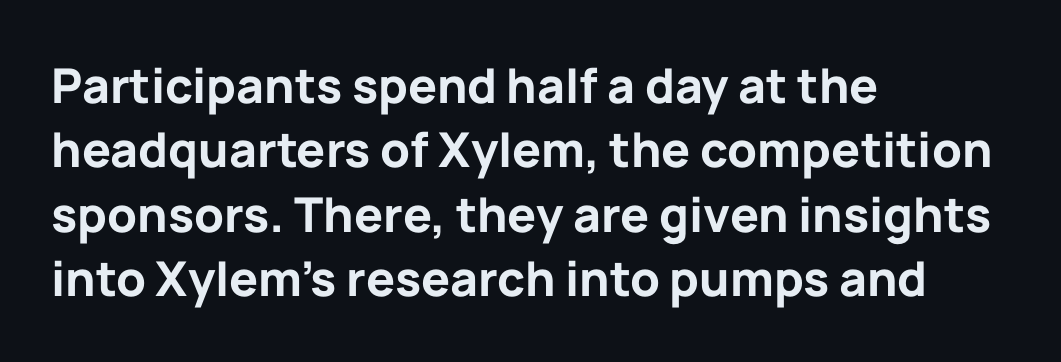
Q: Is the text bold? A: Yes.
Q: Is the text italic (slanted)? A: No, it is upright.
Q: Is the typeface a serif or a sans-serif typeface? A: Sans-serif.
Q: Is the text underlined? A: No.
Q: How is the paragraph aligned? A: Left-aligned.
Q: Is the spacing between letters normal or unusually wide? A: Normal.
Q: Is the spacing between lines tight, normal or loose? A: Normal.
Q: Width (condensed, normal, or wide)? A: Normal.
Q: Stroke contrast? A: Low.
Q: x-height? A: Medium.
Q: Monospaced? A: No.
